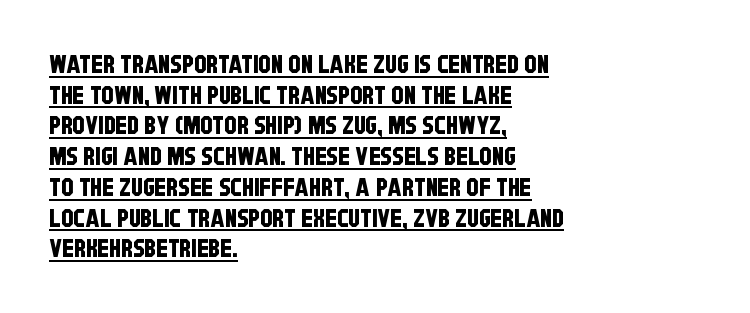
Q: Is the text underlined? A: Yes.
Q: How is the paragraph aligned? A: Left-aligned.
Q: Is the spacing between letters normal or unusually wide? A: Normal.
